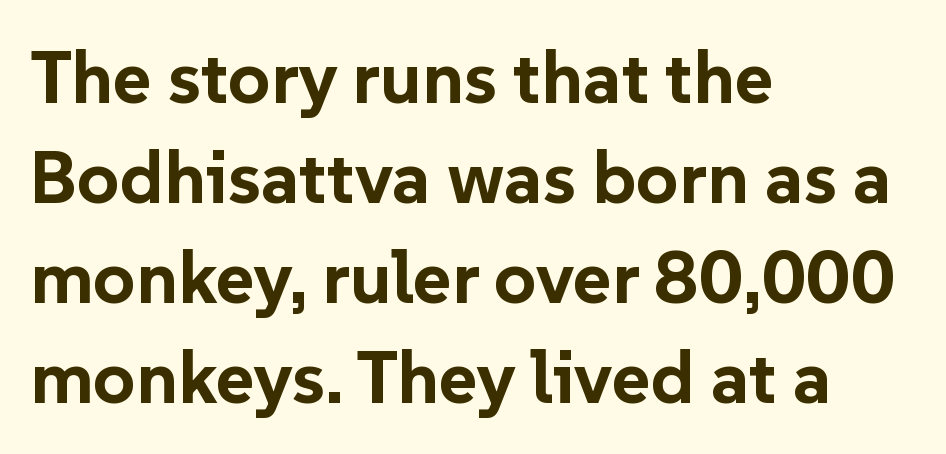
Q: Is the text bold? A: Yes.
Q: Is the text italic (slanted)? A: No, it is upright.
Q: Is the typeface a serif or a sans-serif typeface? A: Sans-serif.
Q: Is the text underlined? A: No.
Q: How is the paragraph aligned? A: Left-aligned.
Q: Is the spacing between letters normal or unusually wide? A: Normal.
Q: Is the spacing between lines tight, normal or loose? A: Normal.
Q: Width (condensed, normal, or wide)? A: Normal.
Q: Stroke contrast? A: Low.
Q: x-height? A: Medium.
Q: Monospaced? A: No.
